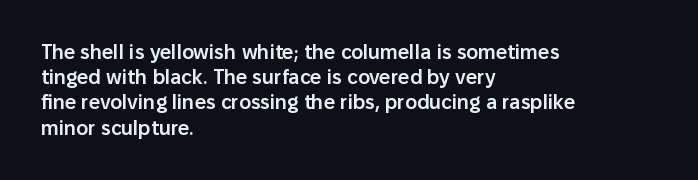
Caption: multi-line text, flush left, ragged right. Is the type bold? Partly — it's a semibold, heavier than regular but not fully bold. The rendering keeps characters at their native spacing. Is there any slant? The stems are plumb. Compared with typical paragraphs, the rows here are spaced about the same.
